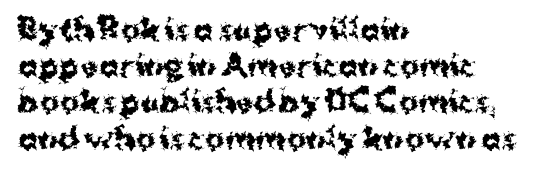
Inter-character spacing is left at the font's built-in metrics. The gap between lines stays unmarked. Observe the absence of serifs on each vertical stroke in this sample. These lines are rendered in a variable-pitch font. The typesetter chose a ragged-right arrangement here.
